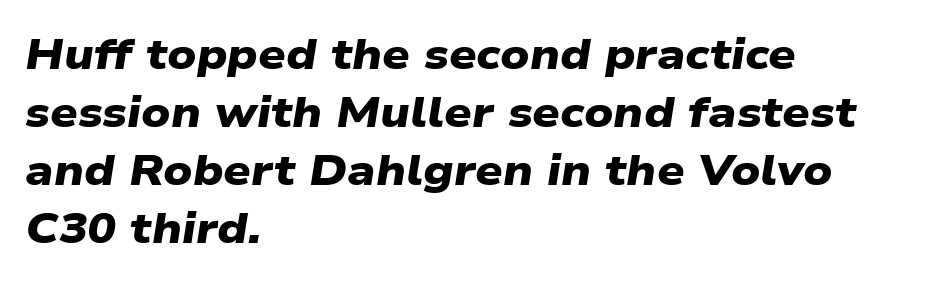
The image shows 43 px heavy, wide sans-serif type; set left-aligned, normal line spacing (1.35x), normal letter spacing, not underlined; low stroke contrast and a medium x-height.
